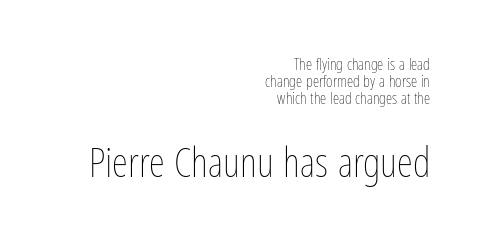
Q: Is the text bold? A: No.
Q: Is the text italic (slanted)? A: No, it is upright.
Q: Is the text underlined? A: No.
Q: How is the paragraph aligned? A: Right-aligned.
Q: Is the spacing between letters normal or unusually wide? A: Normal.
Q: Is the spacing between lines tight, normal or loose? A: Tight.
Q: Which block of text is set in a larger size, the first (top) or the second (bottom)? A: The second (bottom) one.
Q: Width (condensed, normal, or wide)? A: Condensed.
Q: Stroke contrast? A: Low.
Q: x-height? A: Medium.
Q: Monospaced? A: No.
